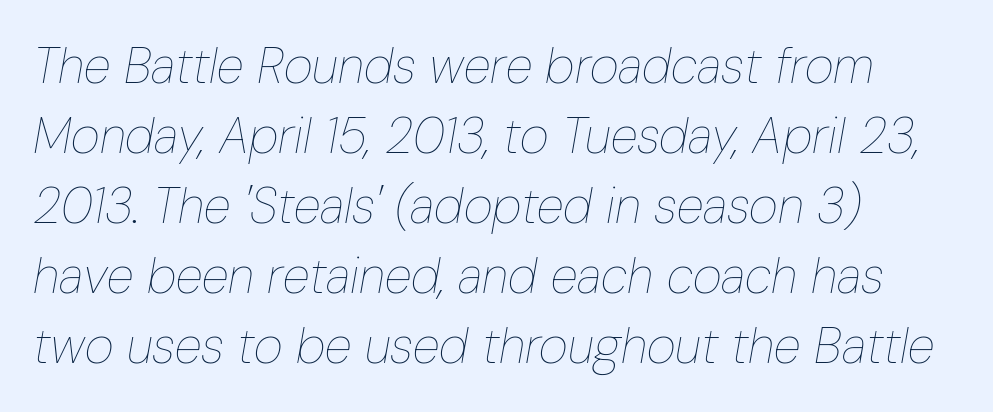
Q: Is the text bold? A: No.
Q: Is the text italic (slanted)? A: Yes, it leans right by about 10 degrees.
Q: Is the text underlined? A: No.
Q: How is the paragraph aligned? A: Left-aligned.
Q: Is the spacing between letters normal or unusually wide? A: Normal.
Q: Is the spacing between lines tight, normal or loose? A: Normal.
Q: Width (condensed, normal, or wide)? A: Condensed.
Q: Stroke contrast? A: Low.
Q: x-height? A: Medium.
Q: Monospaced? A: No.
